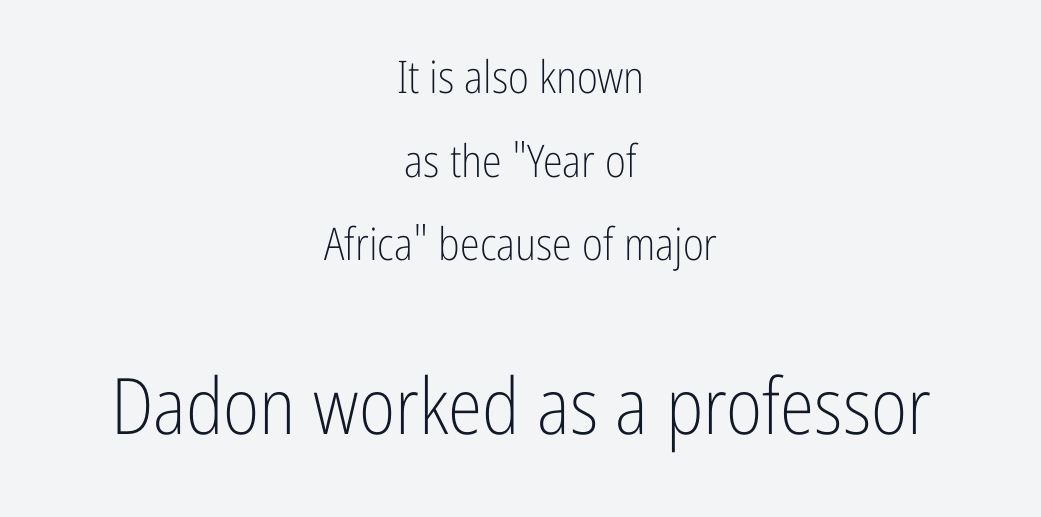
{"serif": "no", "italic": "no", "bold": "no", "weight": "light", "width": "condensed", "stroke_contrast": "low", "x_height": "medium", "monospaced": "no", "underline": "no", "align": "center", "line_spacing_ratio": 1.86, "letter_spacing": "normal", "letter_spacing_em": 0.0, "larger_block": "second", "size_ratio": 1.73, "glyph_px": 78}
